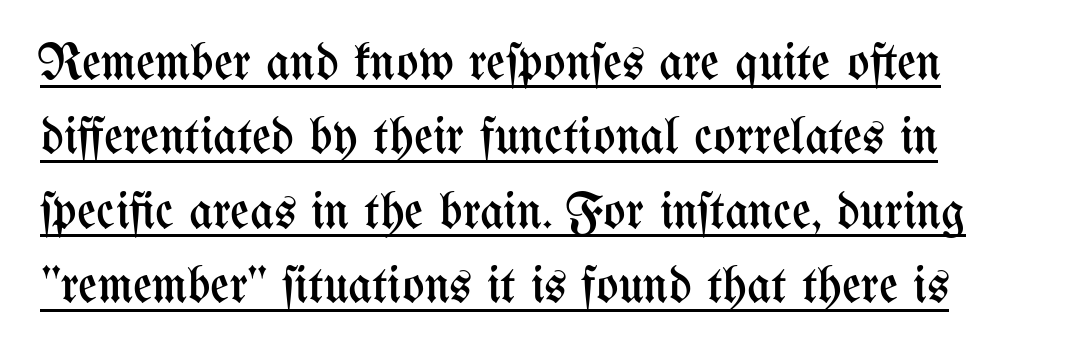
Q: Is the text bold? A: No.
Q: Is the text italic (slanted)? A: No, it is upright.
Q: Is the text underlined? A: Yes.
Q: How is the paragraph aligned? A: Left-aligned.
Q: Is the spacing between letters normal or unusually wide? A: Normal.
Q: Is the spacing between lines tight, normal or loose? A: Normal.
Q: Width (condensed, normal, or wide)? A: Condensed.
Q: Stroke contrast? A: Medium.
Q: x-height? A: Medium.
Q: Monospaced? A: No.
